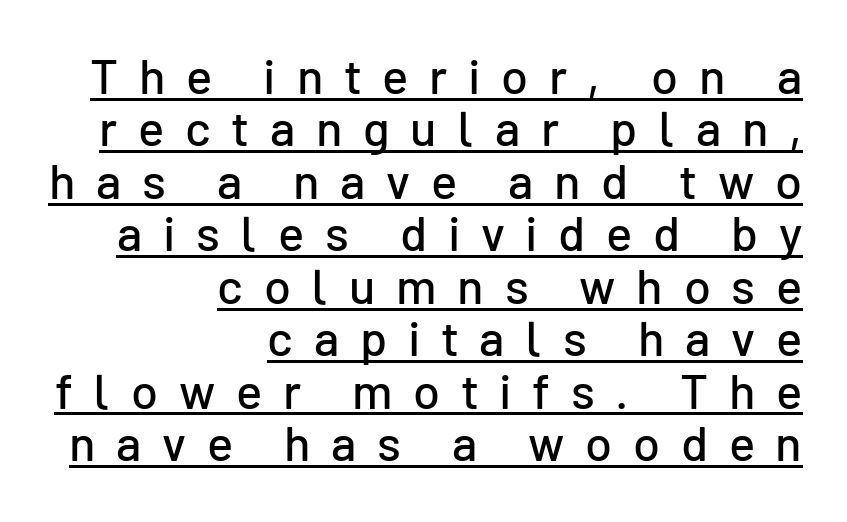
{"serif": "no", "italic": "no", "width": "normal", "stroke_contrast": "low", "x_height": "medium", "monospaced": "no", "underline": "yes", "align": "right", "line_spacing": "tight", "line_spacing_ratio": 1.07, "letter_spacing": "wide", "letter_spacing_em": 0.42, "glyph_px": 49}
